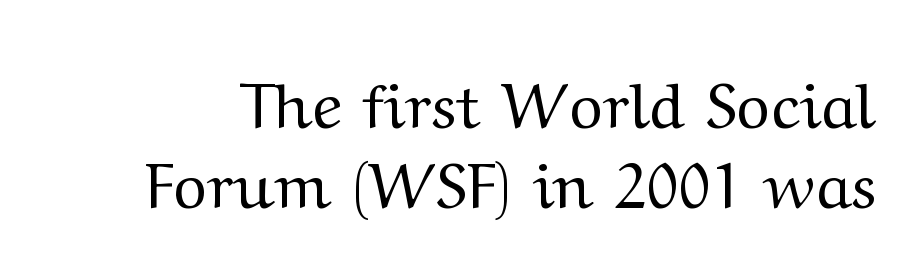
Q: Is the text bold? A: No.
Q: Is the text italic (slanted)? A: No, it is upright.
Q: Is the typeface a serif or a sans-serif typeface? A: Serif.
Q: Is the text underlined? A: No.
Q: Is the spacing between letters normal or unusually wide? A: Normal.
Q: Is the spacing between lines tight, normal or loose? A: Normal.
Q: Width (condensed, normal, or wide)? A: Wide.
Q: Stroke contrast? A: Medium.
Q: x-height? A: Medium.
Q: Monospaced? A: No.
